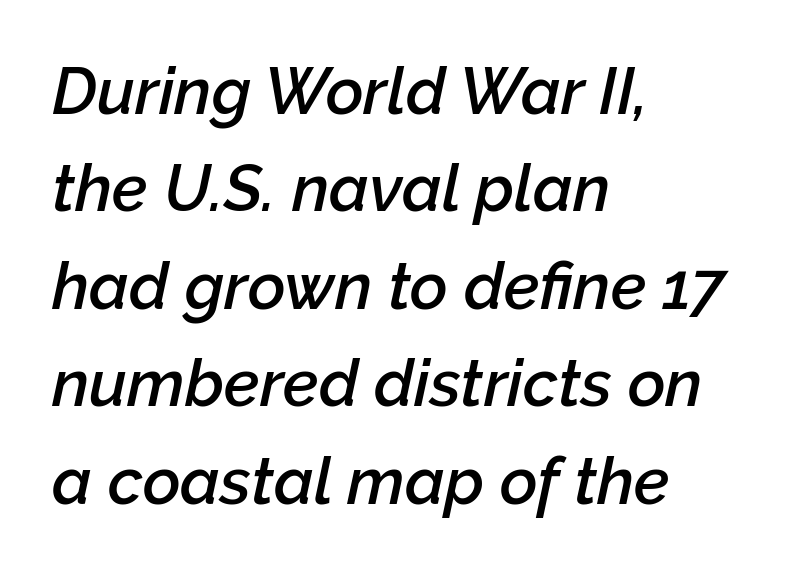
Looks like regular typesetting: each glyph gets only the width it needs. Each line starts at the same left margin while the right side varies. The designer left line spacing at the default. The glyphs look as if they've been sheared to an angle.
